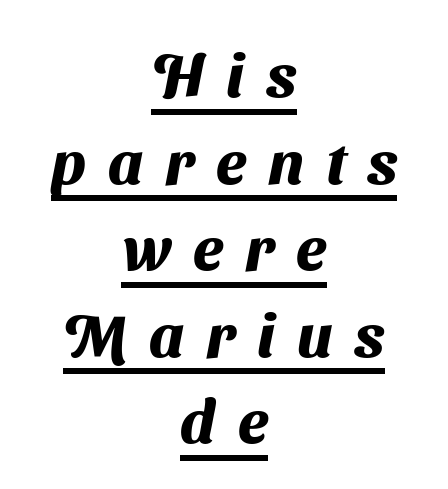
The image shows 61 px heavy sans-serif type; set centered, normal line spacing (1.42x), unusually wide letter spacing (+0.36 em), underlined; medium stroke contrast and a medium x-height.
